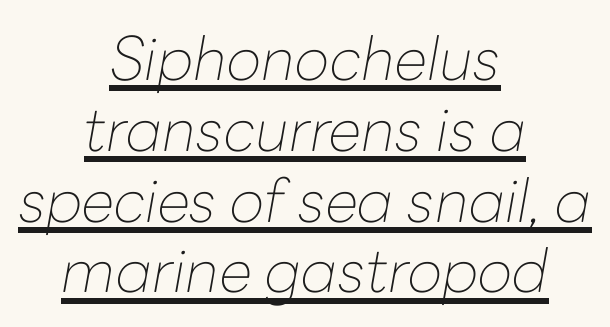
Q: Is the text bold? A: No.
Q: Is the text italic (slanted)? A: Yes, it leans right by about 10 degrees.
Q: Is the text underlined? A: Yes.
Q: How is the paragraph aligned? A: Centered.
Q: Is the spacing between letters normal or unusually wide? A: Normal.
Q: Width (condensed, normal, or wide)? A: Normal.
Q: Stroke contrast? A: Low.
Q: x-height? A: Medium.
Q: Monospaced? A: No.
